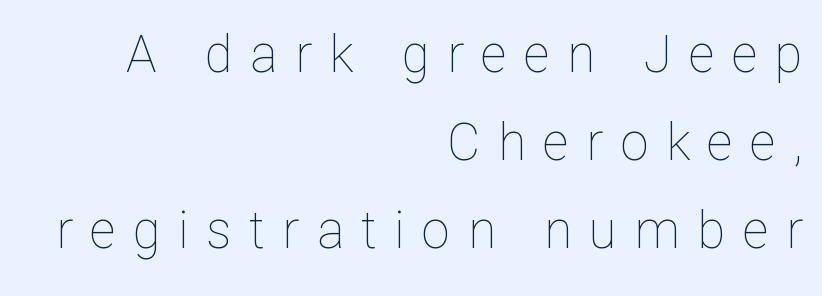
{"italic": "no", "bold": "no", "weight": "thin", "width": "normal", "stroke_contrast": "low", "x_height": "medium", "monospaced": "no", "underline": "no", "align": "right", "line_spacing_ratio": 1.73, "letter_spacing": "wide", "letter_spacing_em": 0.34, "glyph_px": 51}
